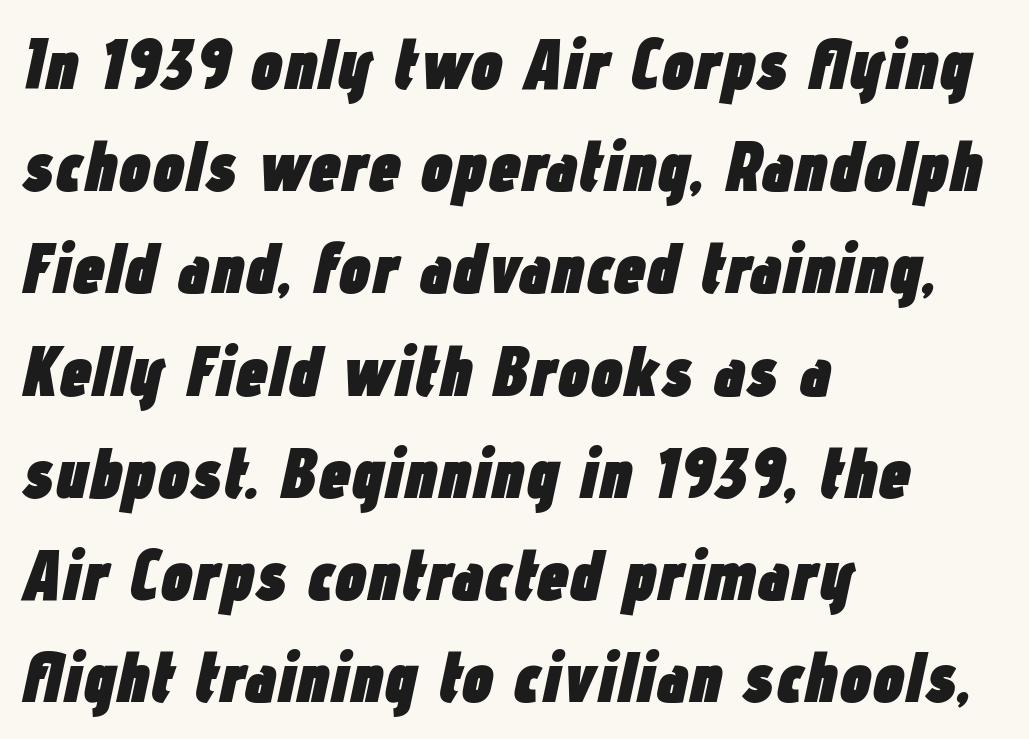
The line texture is even and compact thanks to regular tracking. The letters are slanted; this is an italic face. The vertical gap from one line to the next is medium. Is this a fixed-width face? No — the glyphs have proportional, varying widths. Summary of weight: heavy, a full bold. The setting favours the left margin, as ordinary paragraphs usually do.
